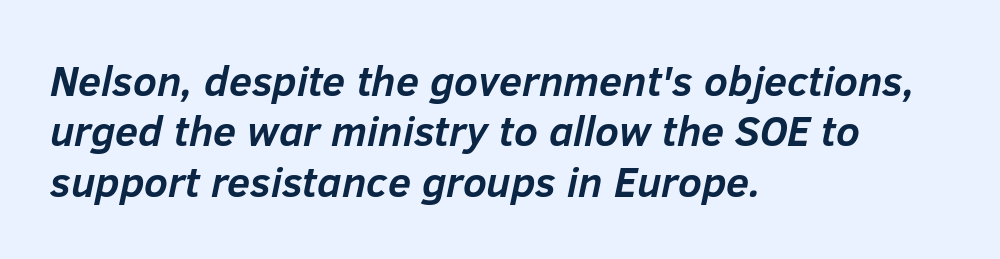
Check under the words: just untouched page. On the weight axis this lands at bold, roughly 700. The glyphs look as if they've been sheared to an angle. Spacing verdict: proportional, widths tailored to each character.
